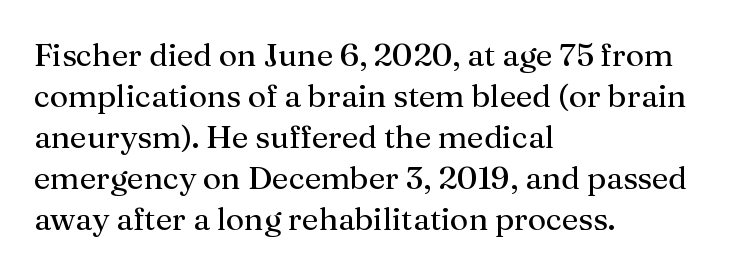
Q: Is the text bold? A: No.
Q: Is the text italic (slanted)? A: No, it is upright.
Q: Is the typeface a serif or a sans-serif typeface? A: Serif.
Q: Is the text underlined? A: No.
Q: How is the paragraph aligned? A: Left-aligned.
Q: Is the spacing between letters normal or unusually wide? A: Normal.
Q: Is the spacing between lines tight, normal or loose? A: Normal.
Q: Width (condensed, normal, or wide)? A: Normal.
Q: Stroke contrast? A: Medium.
Q: x-height? A: Medium.
Q: Monospaced? A: No.
